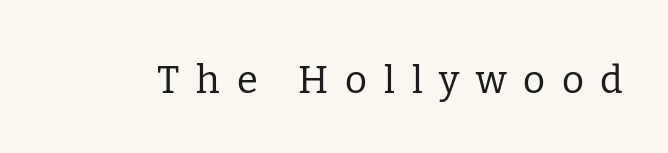
{"serif": "yes", "italic": "no", "bold": "no", "weight": "regular", "width": "normal", "stroke_contrast": "low", "x_height": "medium", "monospaced": "no", "underline": "no", "letter_spacing": "wide", "letter_spacing_em": 0.44, "glyph_px": 38}
